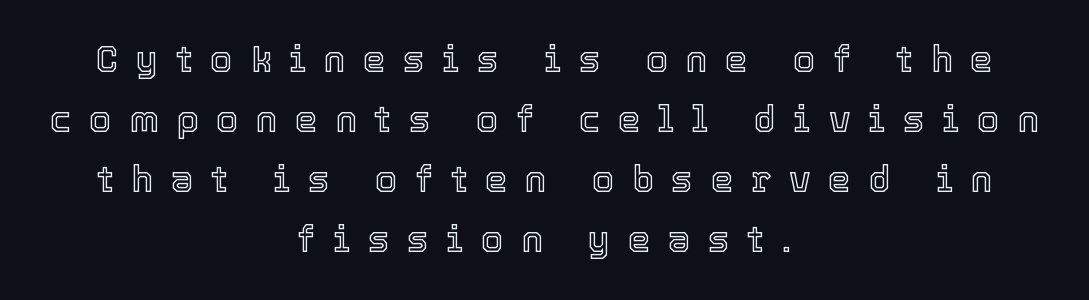
The image shows 36 px text type, upright; set centered, normal line spacing (1.67x), unusually wide letter spacing (+0.49 em), not underlined; a medium x-height.
